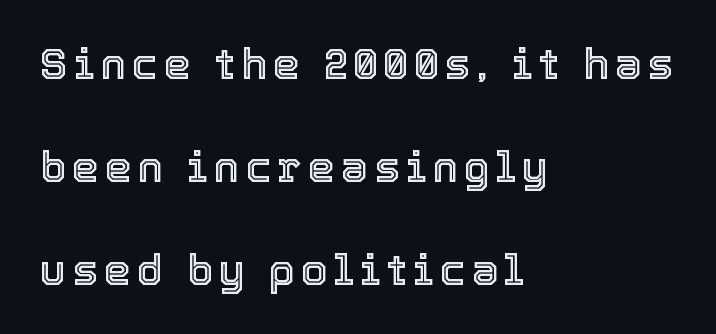
{"italic": "no", "width": "normal", "x_height": "medium", "monospaced": "no", "underline": "no", "align": "left", "line_spacing": "loose", "line_spacing_ratio": 2.39, "glyph_px": 43}
